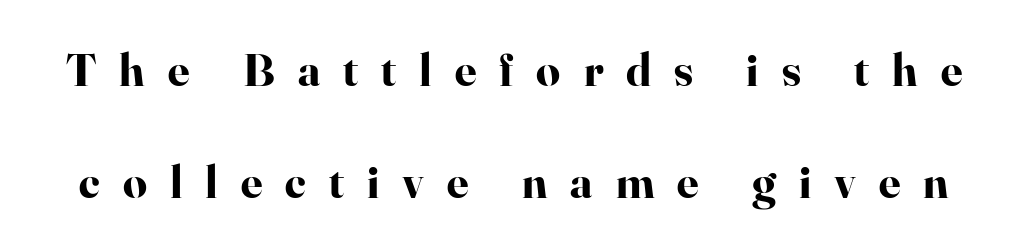
{"serif": "yes", "italic": "no", "bold": "yes", "weight": "bold", "width": "normal", "stroke_contrast": "high", "x_height": "small", "monospaced": "no", "underline": "no", "line_spacing": "loose", "line_spacing_ratio": 2.38, "letter_spacing": "wide", "letter_spacing_em": 0.49, "glyph_px": 47}
